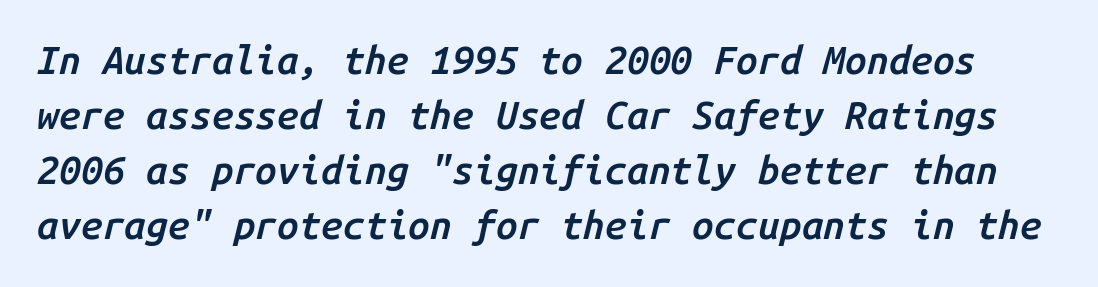
The gap between lines stays unmarked. Vertically, the passage feels balanced, rows spaced as you'd expect. These lines carry some extra weight — a demibold, not a full bold. Quick note: italic. Fixed-width glyphs throughout — classic coding-font behaviour. A typesetter would call this zero additional tracking.
